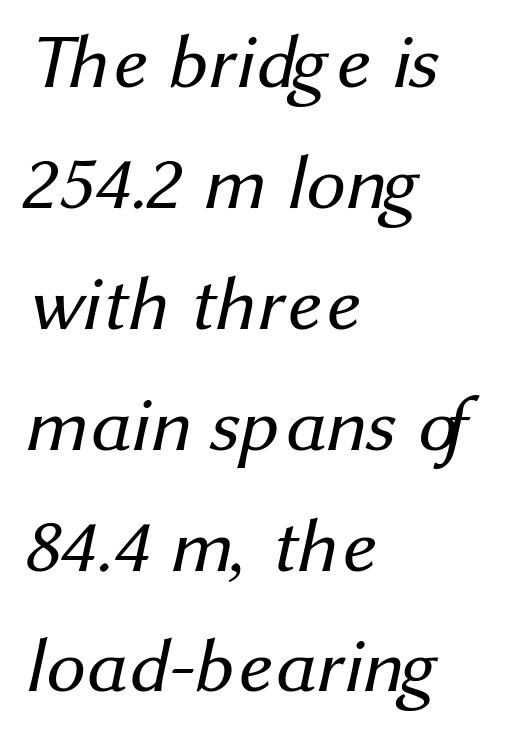
The image shows 78 px regular-weight sans-serif type; set left-aligned, normal line spacing (1.55x), normal letter spacing, not underlined; medium stroke contrast and a medium x-height.
